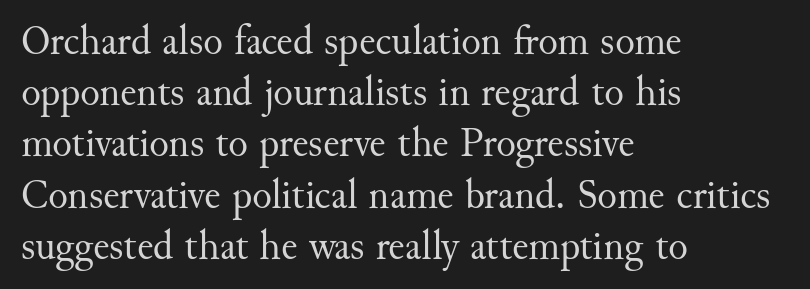
{"serif": "yes", "italic": "no", "bold": "no", "weight": "regular", "width": "normal", "stroke_contrast": "medium", "x_height": "small", "monospaced": "no", "underline": "no", "align": "left", "line_spacing": "normal", "line_spacing_ratio": 1.25, "letter_spacing": "normal", "letter_spacing_em": 0.0, "glyph_px": 41}
